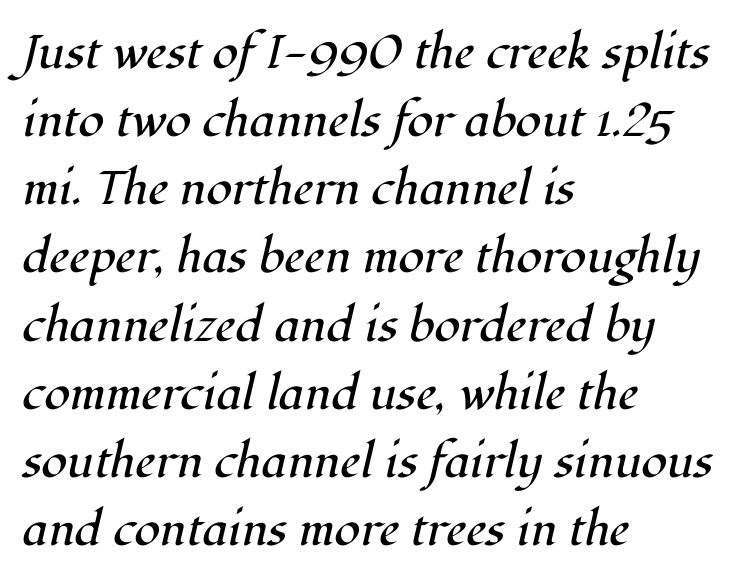
Small tapered or slab feet sit at the stroke ends, so this counts as serif. Is the letter spacing exaggerated? No — it looks like the ordinary default. Weight: in the light-to-regular range. This block has exactly the height ordinary leading produces. Words float on clear page, feet unadorned. Every row of glyphs begins at an identical x-position on the left.
